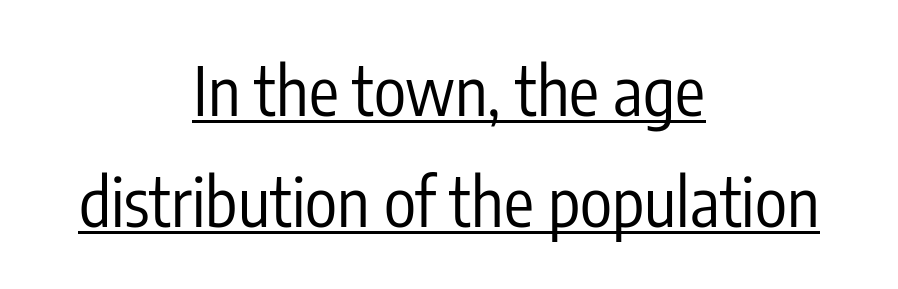
The image shows 67 px regular-weight, condensed sans-serif type, upright; set centered, normal line spacing (1.66x), normal letter spacing, underlined; low stroke contrast and a medium x-height.
